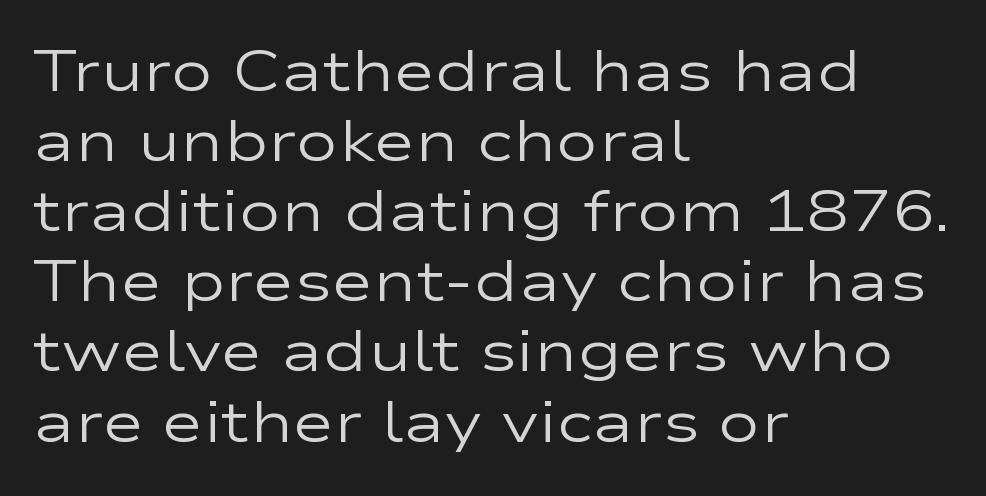
The image shows 57 px regular-weight, wide sans-serif type, upright; set left-aligned, line spacing 1.23x, normal letter spacing, not underlined; low stroke contrast and a medium x-height.
